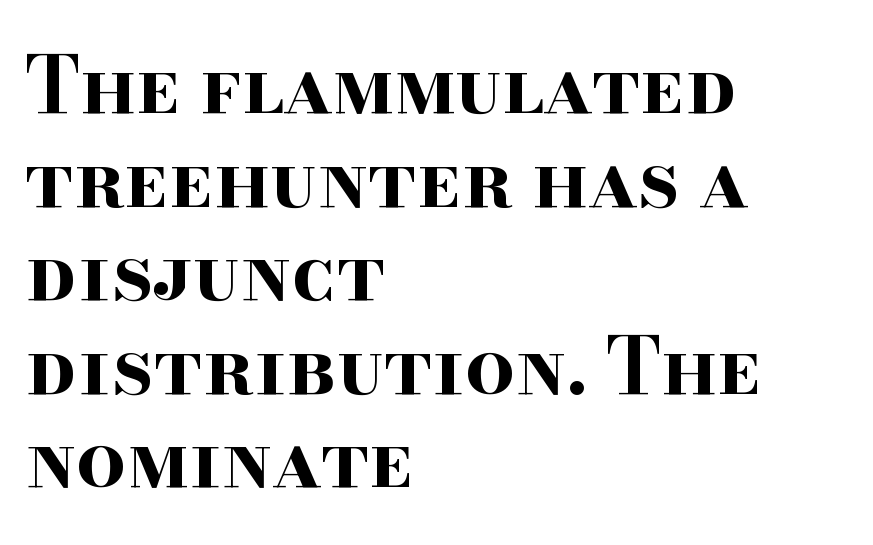
{"serif": "yes", "italic": "no", "bold": "yes", "weight": "bold", "width": "wide", "stroke_contrast": "high", "x_height": "small", "monospaced": "no", "underline": "no", "align": "left", "line_spacing_ratio": 1.2, "letter_spacing": "normal", "letter_spacing_em": 0.0, "glyph_px": 78}
